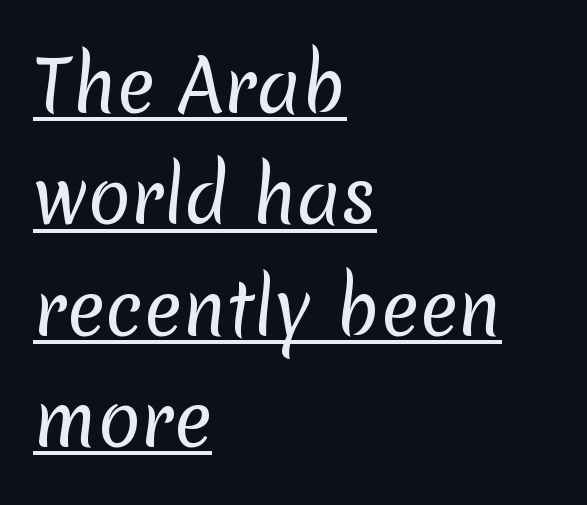
The block of text has a typical density, with ordinary space between rows. The rendering uses natural spacing where letterforms have individual widths. Tracking value appears to be zero — textbook default spacing. Caption: multi-line text, flush left, ragged right.
